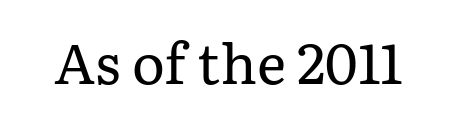
Q: Is the text bold? A: No.
Q: Is the text italic (slanted)? A: No, it is upright.
Q: Is the typeface a serif or a sans-serif typeface? A: Serif.
Q: Is the text underlined? A: No.
Q: Is the spacing between letters normal or unusually wide? A: Normal.
Q: Width (condensed, normal, or wide)? A: Normal.
Q: Stroke contrast? A: Low.
Q: x-height? A: Medium.
Q: Monospaced? A: No.
